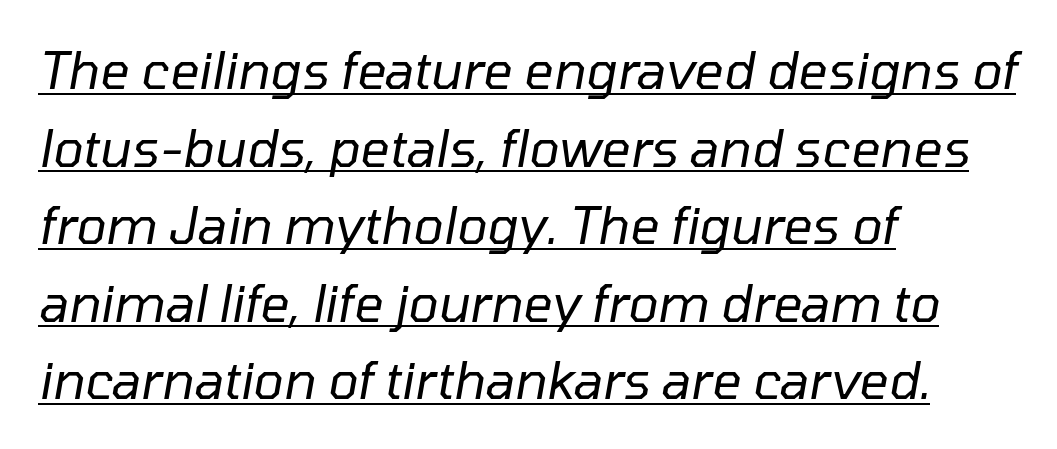
{"italic": "yes", "lean": "right", "slant_degrees": 10, "bold": "no", "weight": "regular", "width": "normal", "stroke_contrast": "low", "x_height": "medium", "monospaced": "no", "underline": "yes", "align": "left", "line_spacing": "normal", "line_spacing_ratio": 1.52, "letter_spacing": "normal", "letter_spacing_em": 0.0, "glyph_px": 51}
